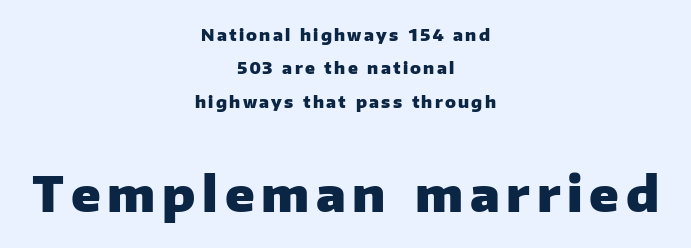
Q: Is the text bold? A: Yes.
Q: Is the text italic (slanted)? A: No, it is upright.
Q: Is the typeface a serif or a sans-serif typeface? A: Sans-serif.
Q: Is the text underlined? A: No.
Q: How is the paragraph aligned? A: Centered.
Q: Is the spacing between lines tight, normal or loose? A: Loose.
Q: Which block of text is set in a larger size, the first (top) or the second (bottom)? A: The second (bottom) one.
Q: Width (condensed, normal, or wide)? A: Normal.
Q: Stroke contrast? A: Low.
Q: x-height? A: Medium.
Q: Monospaced? A: No.
